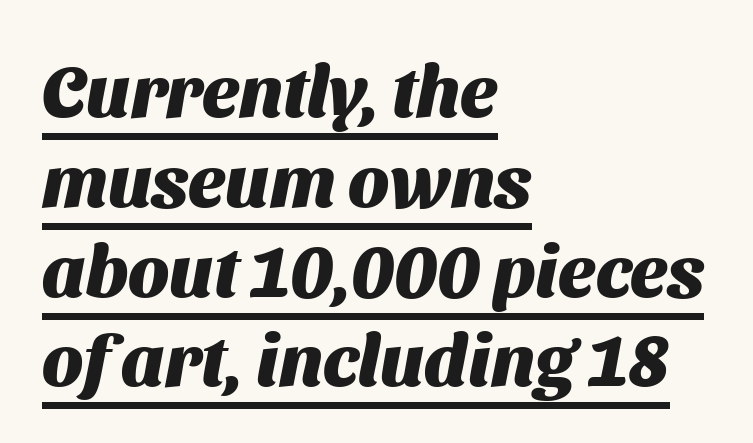
Q: Is the text bold? A: Yes.
Q: Is the typeface a serif or a sans-serif typeface? A: Sans-serif.
Q: Is the text underlined? A: Yes.
Q: How is the paragraph aligned? A: Left-aligned.
Q: Is the spacing between letters normal or unusually wide? A: Normal.
Q: Width (condensed, normal, or wide)? A: Normal.
Q: Stroke contrast? A: Medium.
Q: x-height? A: Medium.
Q: Monospaced? A: No.
